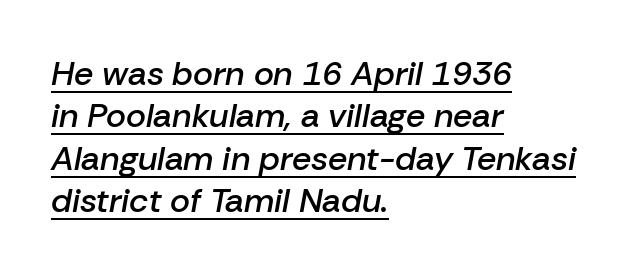
Q: Is the text bold? A: Semi-bold.
Q: Is the text italic (slanted)? A: Yes, it leans right by about 10 degrees.
Q: Is the text underlined? A: Yes.
Q: How is the paragraph aligned? A: Left-aligned.
Q: Is the spacing between letters normal or unusually wide? A: Normal.
Q: Is the spacing between lines tight, normal or loose? A: Normal.
Q: Width (condensed, normal, or wide)? A: Normal.
Q: Stroke contrast? A: Low.
Q: x-height? A: Medium.
Q: Monospaced? A: No.
